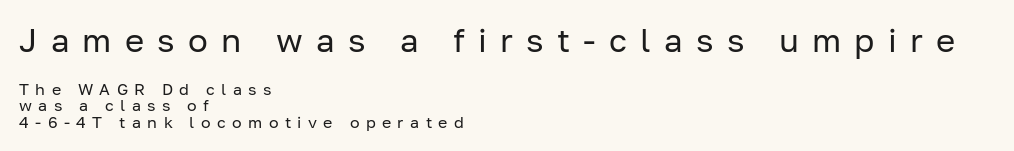
The image shows 33 px regular-weight sans-serif type, upright; set left-aligned, tight line spacing (1.02x), unusually wide letter spacing (+0.4 em), not underlined; the first (top) block is 2.06x larger; low stroke contrast and a medium x-height.
